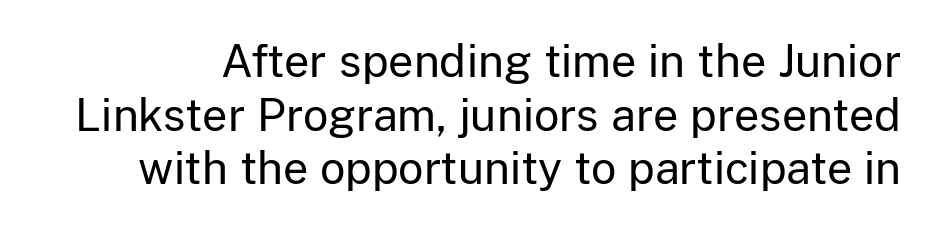
Is this a fixed-width face? No — the glyphs have proportional, varying widths. Stems and bowls with no extra thickness — not bold. The tracking reads as untouched default to a designer's eye. Vertical strokes here are truly vertical. To sum up the face: it is a sans, with no serifs.
